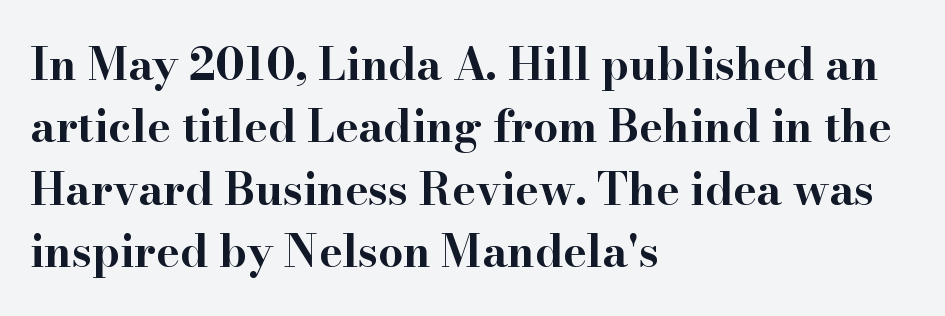
Each letter keeps its own natural width here, so spacing adapts to shape. The words here are not underlined. Little horizontal feet cap the strokes, marking this as serif type. Short note: letters normally spaced. Posture: upright roman. The space between consecutive lines is moderate.
